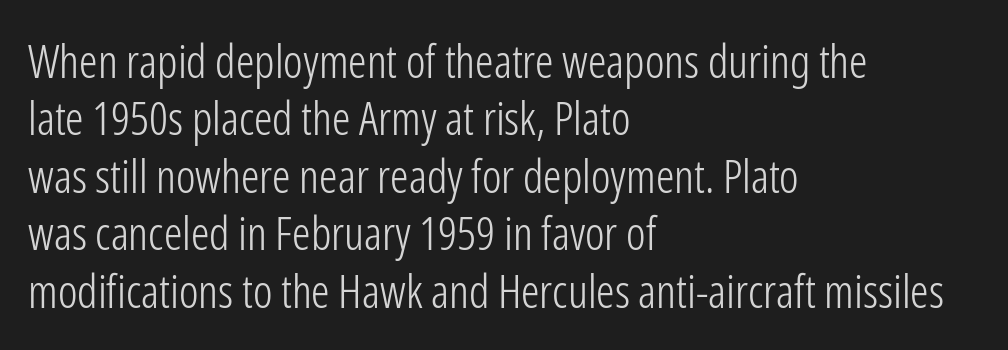
The image shows 46 px light, condensed sans-serif type, upright; set left-aligned, normal line spacing (1.25x), normal letter spacing, not underlined; low stroke contrast and a medium x-height.
